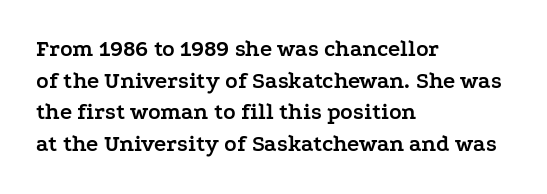
The image shows 23 px bold type, upright; set left-aligned, normal line spacing (1.38x), normal letter spacing, not underlined.
